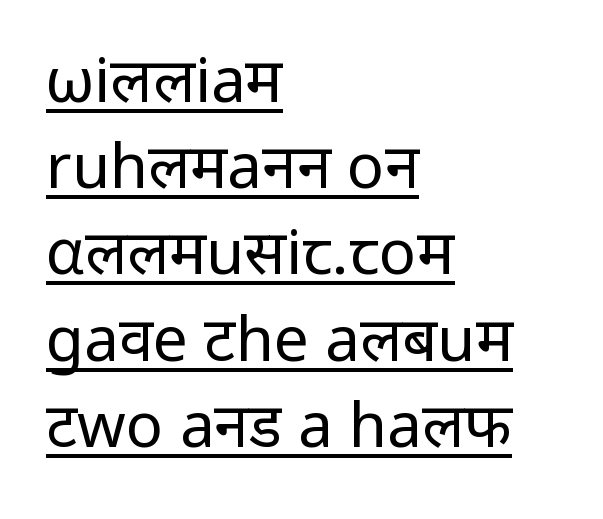
Q: Is the text bold? A: No.
Q: Is the text italic (slanted)? A: No, it is upright.
Q: Is the typeface a serif or a sans-serif typeface? A: Sans-serif.
Q: Is the text underlined? A: Yes.
Q: How is the paragraph aligned? A: Left-aligned.
Q: Is the spacing between letters normal or unusually wide? A: Normal.
Q: Is the spacing between lines tight, normal or loose? A: Normal.
Q: Width (condensed, normal, or wide)? A: Normal.
Q: Stroke contrast? A: Low.
Q: x-height? A: Medium.
Q: Monospaced? A: No.
